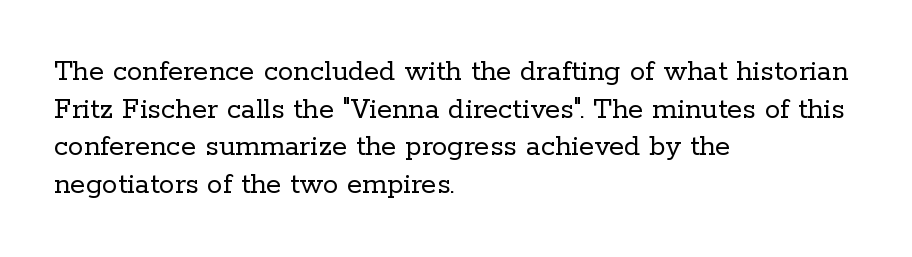
{"serif": "yes", "italic": "no", "bold": "no", "weight": "regular", "width": "normal", "stroke_contrast": "low", "x_height": "medium", "monospaced": "no", "underline": "no", "align": "left", "line_spacing_ratio": 1.21, "letter_spacing": "normal", "letter_spacing_em": 0.0, "glyph_px": 31}
